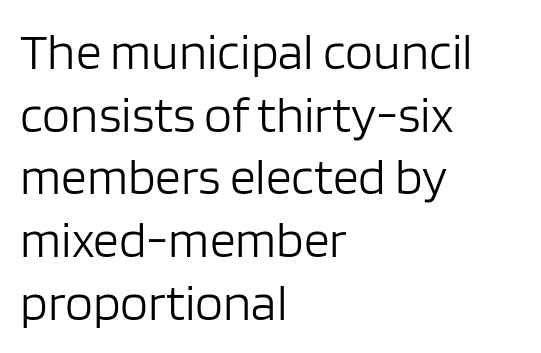
{"serif": "no", "italic": "no", "bold": "no", "weight": "light", "width": "normal", "stroke_contrast": "low", "x_height": "large", "monospaced": "no", "underline": "no", "align": "left", "line_spacing_ratio": 1.23, "letter_spacing": "normal", "letter_spacing_em": 0.0, "glyph_px": 51}
